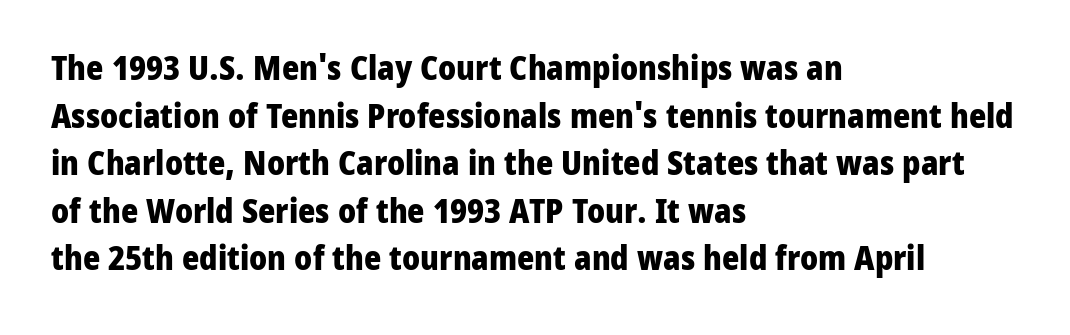
Every letter is thick-stroked: bold, no question. Nope, no serifs anywhere on these letters. The foot of each line stays bare and open. What's the leading like? Ordinary, nothing unusual. The passage shown is typed in a proportional face where columns would drift. Rendered with straight, roman letterforms.
